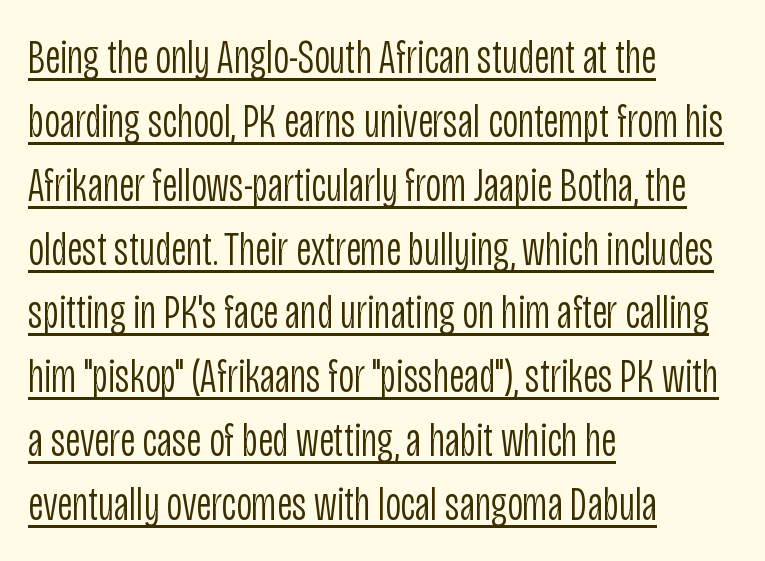
Q: Is the text bold? A: No.
Q: Is the text italic (slanted)? A: No, it is upright.
Q: Is the typeface a serif or a sans-serif typeface? A: Sans-serif.
Q: Is the text underlined? A: Yes.
Q: How is the paragraph aligned? A: Left-aligned.
Q: Is the spacing between letters normal or unusually wide? A: Normal.
Q: Is the spacing between lines tight, normal or loose? A: Normal.
Q: Width (condensed, normal, or wide)? A: Condensed.
Q: Stroke contrast? A: Low.
Q: x-height? A: Large.
Q: Monospaced? A: No.
